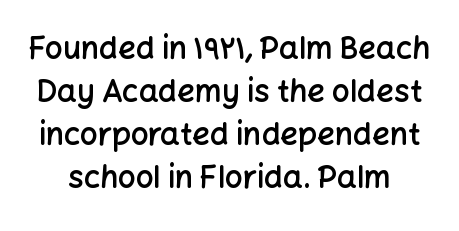
{"serif": "no", "italic": "no", "bold": "semi", "weight": "semibold", "width": "normal", "stroke_contrast": "low", "x_height": "medium", "monospaced": "no", "underline": "no", "line_spacing": "normal", "line_spacing_ratio": 1.39, "letter_spacing": "normal", "letter_spacing_em": 0.0, "glyph_px": 31}
